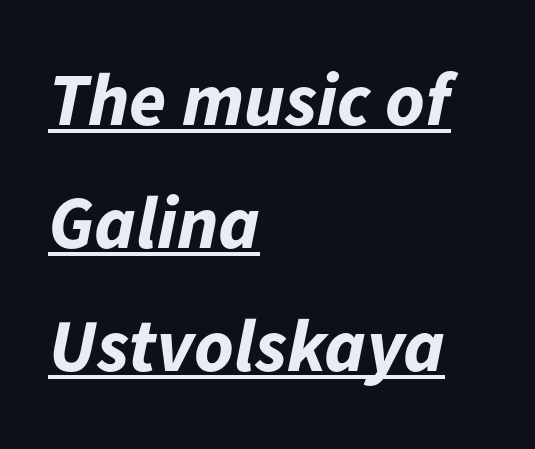
The image shows 75 px bold type, italic (leaning right); set left-aligned, normal line spacing (1.64x), normal letter spacing, underlined; low stroke contrast and a medium x-height.
